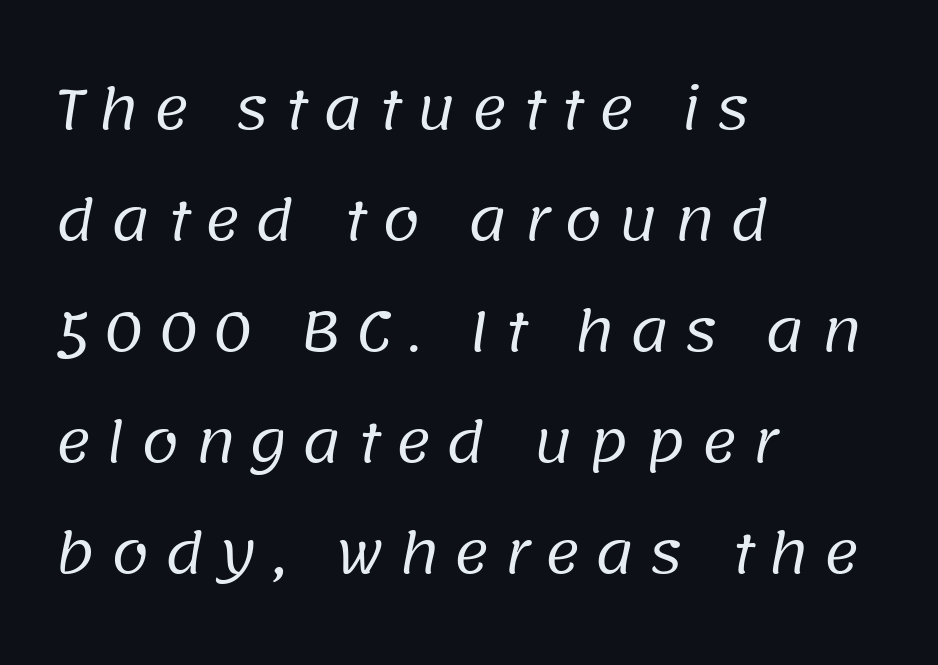
Q: Is the text bold? A: No.
Q: Is the typeface a serif or a sans-serif typeface? A: Sans-serif.
Q: Is the text underlined? A: No.
Q: How is the paragraph aligned? A: Left-aligned.
Q: Is the spacing between letters normal or unusually wide? A: Unusually wide.
Q: Is the spacing between lines tight, normal or loose? A: Loose.
Q: Width (condensed, normal, or wide)? A: Normal.
Q: Stroke contrast? A: Low.
Q: x-height? A: Large.
Q: Monospaced? A: No.
